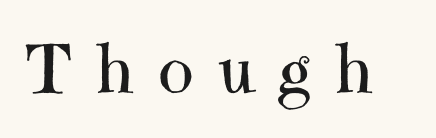
The image shows 66 px regular-weight serif type, upright; set unusually wide letter spacing (+0.4 em), not underlined; high stroke contrast and a medium x-height.
